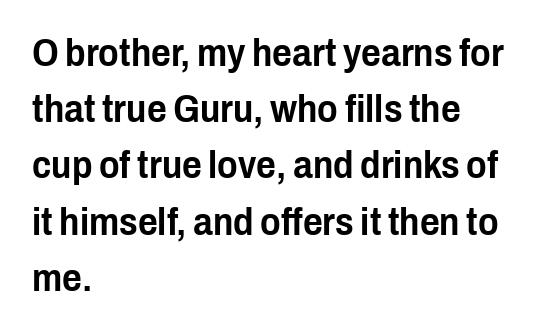
A normal amount of white space separates one row of letters from the next. Default kerning and tracking; the words read as compact shapes. Horizontal alignment here is leftward, the default for most running prose. A typesetter would call this proportional, since set widths differ per character. Examine the stroke ends and you'll find no serifs. This is roman type, the default non-slanted kind.
